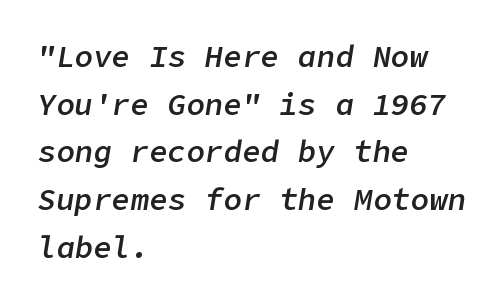
Q: Is the text bold? A: Semi-bold.
Q: Is the text italic (slanted)? A: Yes, it leans right by about 9 degrees.
Q: Is the text underlined? A: No.
Q: How is the paragraph aligned? A: Left-aligned.
Q: Is the spacing between letters normal or unusually wide? A: Normal.
Q: Is the spacing between lines tight, normal or loose? A: Normal.
Q: Width (condensed, normal, or wide)? A: Normal.
Q: Stroke contrast? A: Low.
Q: x-height? A: Medium.
